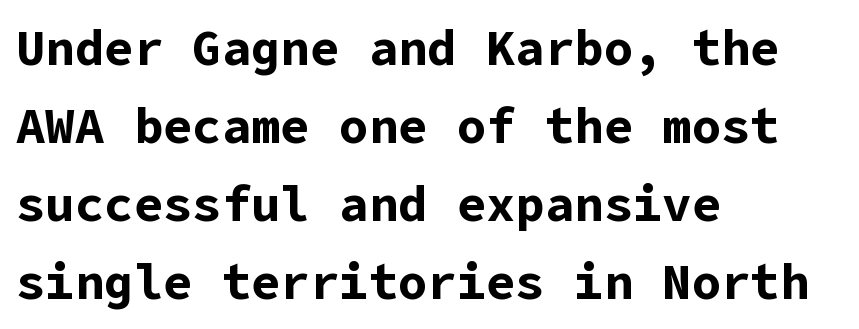
{"serif": "no", "italic": "no", "bold": "yes", "weight": "bold", "width": "normal", "stroke_contrast": "low", "x_height": "medium", "underline": "no", "align": "left", "line_spacing": "normal", "line_spacing_ratio": 1.59, "letter_spacing": "normal", "letter_spacing_em": 0.0, "glyph_px": 49}
